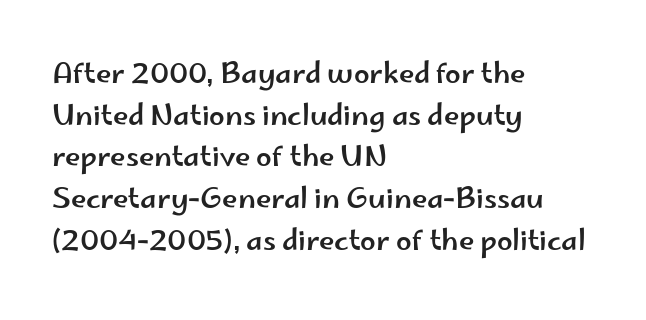
{"serif": "no", "italic": "no", "width": "wide", "stroke_contrast": "low", "x_height": "small", "monospaced": "no", "underline": "no", "align": "left", "line_spacing": "normal", "line_spacing_ratio": 1.49, "letter_spacing": "normal", "letter_spacing_em": 0.0, "glyph_px": 28}
